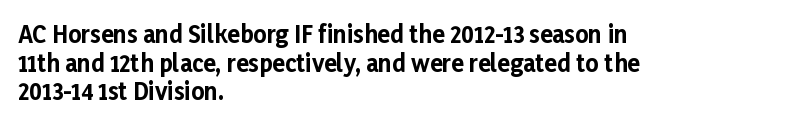
{"italic": "no", "bold": "yes", "underline": "no", "align": "left", "line_spacing_ratio": 1.24, "letter_spacing": "normal", "letter_spacing_em": 0.0, "glyph_px": 23}
